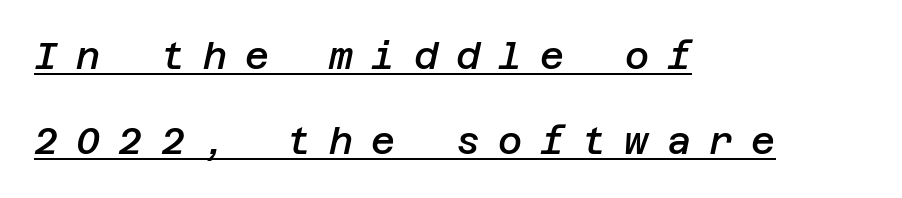
{"italic": "yes", "lean": "right", "slant_degrees": 12, "bold": "semi", "weight": "semibold", "width": "normal", "stroke_contrast": "low", "x_height": "large", "underline": "yes", "align": "left", "line_spacing": "loose", "line_spacing_ratio": 2.31, "letter_spacing": "wide", "letter_spacing_em": 0.49, "glyph_px": 37}
